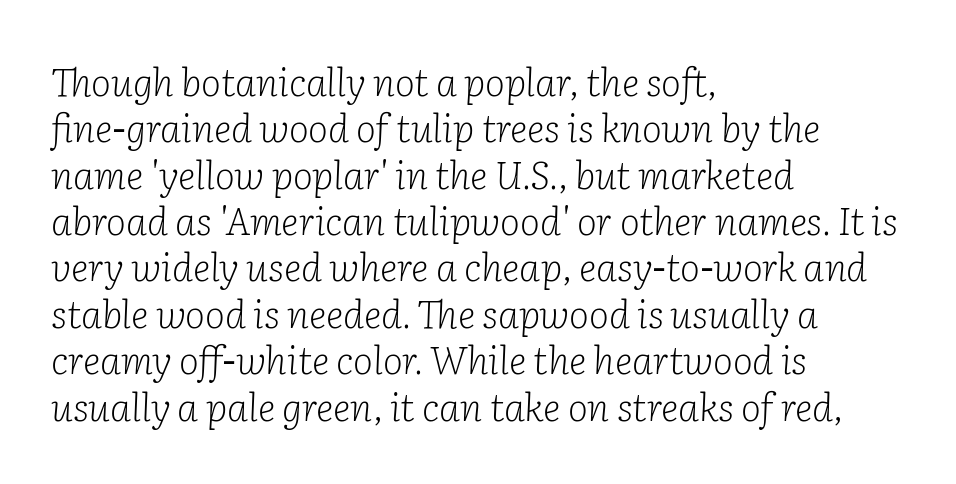
{"serif": "yes", "italic": "yes", "lean": "right", "slant_degrees": 2, "bold": "no", "weight": "light", "width": "normal", "stroke_contrast": "low", "x_height": "medium", "monospaced": "no", "underline": "no", "align": "left", "line_spacing_ratio": 1.22, "letter_spacing": "normal", "letter_spacing_em": 0.0, "glyph_px": 38}
